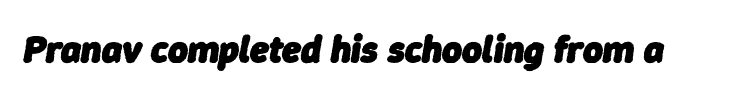
Unmarked baselines from the first word to the last. The letters are bold, with thick, heavy strokes. An italicized treatment has been applied to the whole sample. Looks like regular typesetting: each glyph gets only the width it needs.
